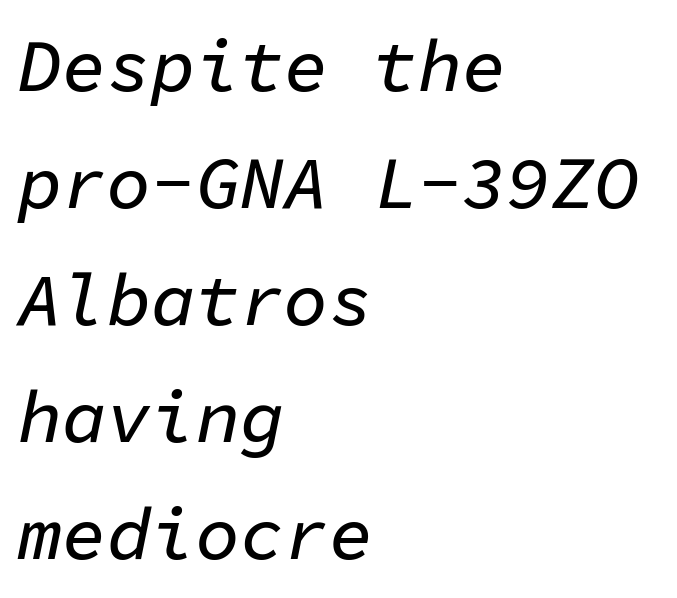
The image shows 74 px text type, italic (leaning right), monospaced; set left-aligned, normal line spacing (1.58x), normal letter spacing, not underlined; low stroke contrast and a medium x-height.
